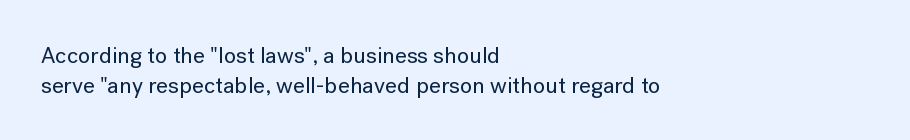
Q: Is the text italic (slanted)? A: No, it is upright.
Q: Is the text underlined? A: No.
Q: How is the paragraph aligned? A: Left-aligned.
Q: Is the spacing between letters normal or unusually wide? A: Normal.
Q: Is the spacing between lines tight, normal or loose? A: Normal.
